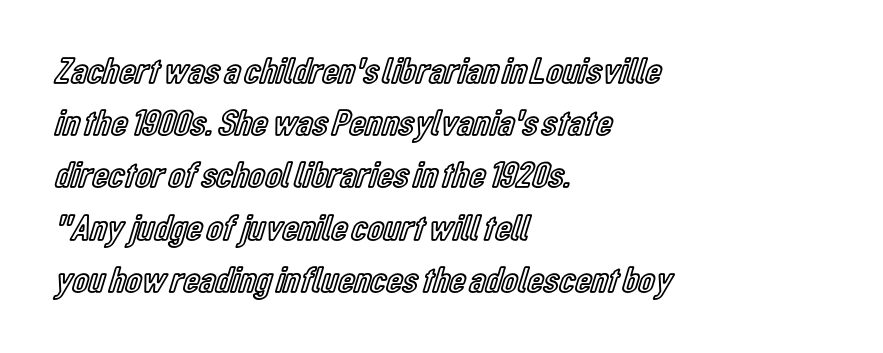
{"width": "condensed", "x_height": "medium", "monospaced": "no", "underline": "no", "align": "left", "line_spacing": "normal", "line_spacing_ratio": 1.41, "letter_spacing": "normal", "letter_spacing_em": 0.0, "glyph_px": 37}
